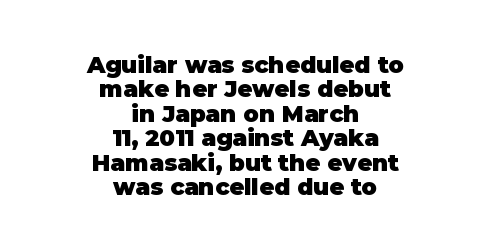
Q: Is the text bold? A: Yes.
Q: Is the text italic (slanted)? A: No, it is upright.
Q: Is the text underlined? A: No.
Q: How is the paragraph aligned? A: Centered.
Q: Is the spacing between letters normal or unusually wide? A: Normal.
Q: Is the spacing between lines tight, normal or loose? A: Tight.
